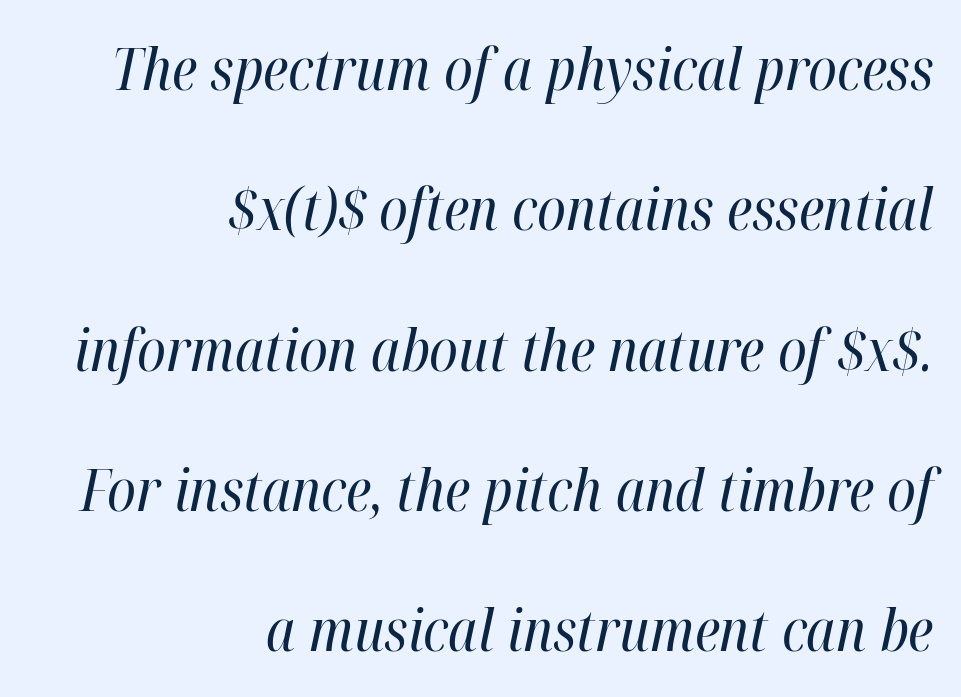
How are the letters spaced? Ordinarily, with no added tracking. The passage shown is typed in a proportional face where columns would drift. The rendering uses a large line-height, opening up the rows. The weight tops out at a normal text grade. It's the slanting kind of type. Clear beneath every line of the passage.
